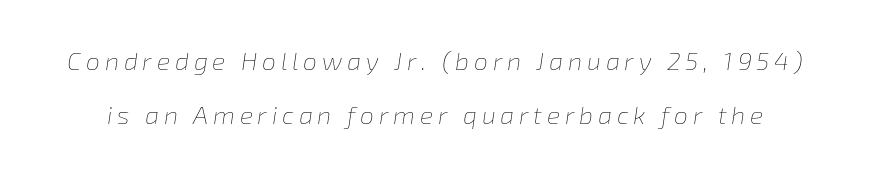
Heft: none added — not bold. Compared with typical paragraphs, the rows here are farther apart. Each row of text sits above clean, open space. Style check: oblique.
